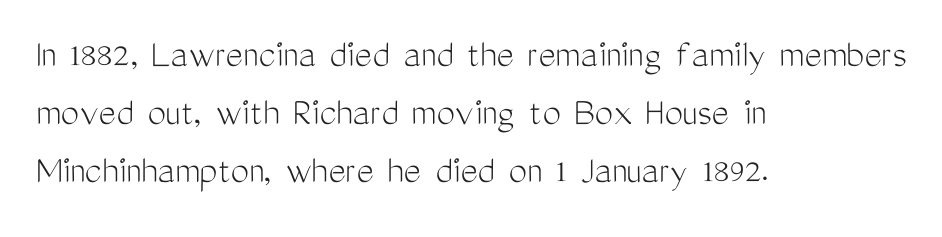
{"serif": "no", "italic": "no", "bold": "no", "weight": "light", "width": "condensed", "stroke_contrast": "medium", "x_height": "medium", "monospaced": "no", "underline": "no", "align": "left", "line_spacing": "normal", "line_spacing_ratio": 1.41, "letter_spacing": "normal", "letter_spacing_em": 0.0, "glyph_px": 41}
